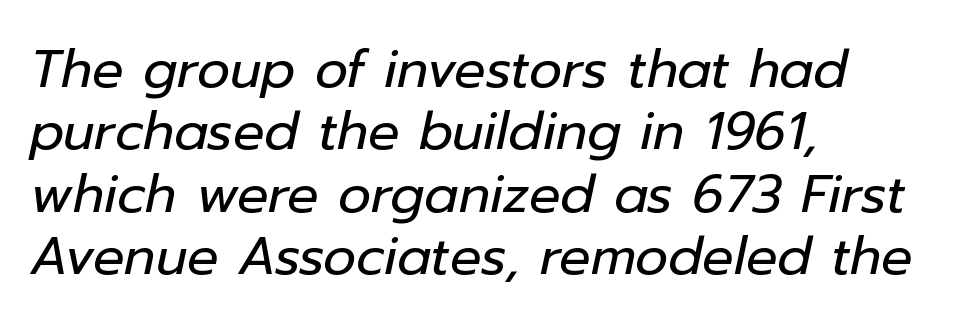
Q: Is the text bold? A: No.
Q: Is the text italic (slanted)? A: Yes, it leans right by about 12 degrees.
Q: Is the text underlined? A: No.
Q: How is the paragraph aligned? A: Left-aligned.
Q: Is the spacing between letters normal or unusually wide? A: Normal.
Q: Width (condensed, normal, or wide)? A: Normal.
Q: Stroke contrast? A: Low.
Q: x-height? A: Medium.
Q: Monospaced? A: No.
